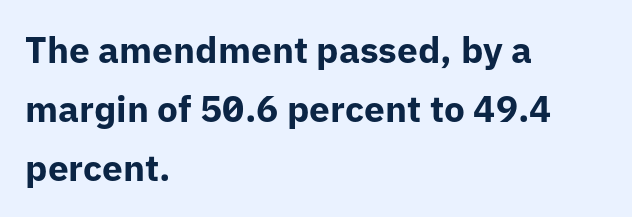
Each word holds together tightly as a unit, with standard inter-letter gaps. The space directly below the letters is spotless. Every letter is thick-stroked: bold, no question. These lines were composed using upright roman letters. Is there much room between lines? A standard amount, neither cramped nor airy. Are there feet on the stems? There aren't — it's a sans.
